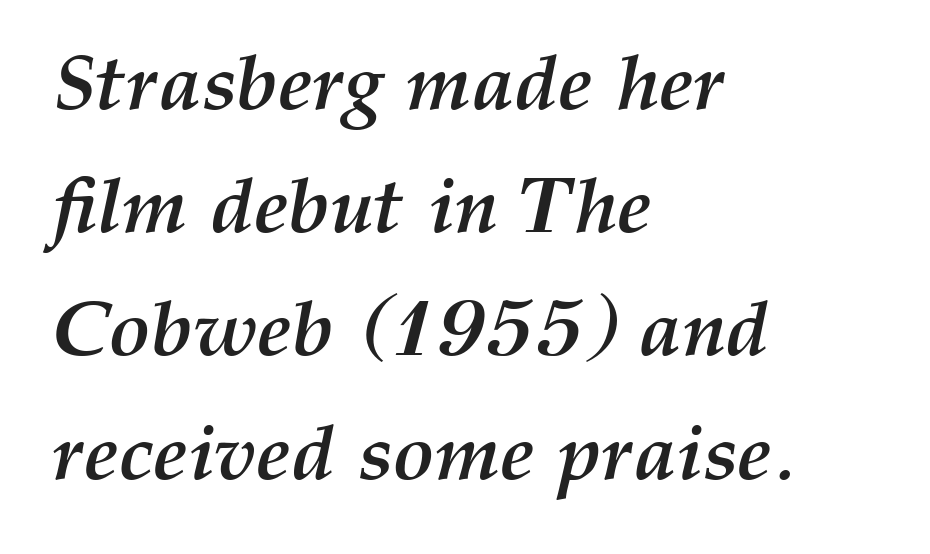
{"italic": "yes", "lean": "right", "slant_degrees": 12, "bold": "yes", "weight": "semibold", "width": "normal", "stroke_contrast": "medium", "x_height": "medium", "monospaced": "no", "underline": "no", "align": "left", "line_spacing": "normal", "line_spacing_ratio": 1.58, "letter_spacing": "normal", "letter_spacing_em": 0.0, "glyph_px": 78}
